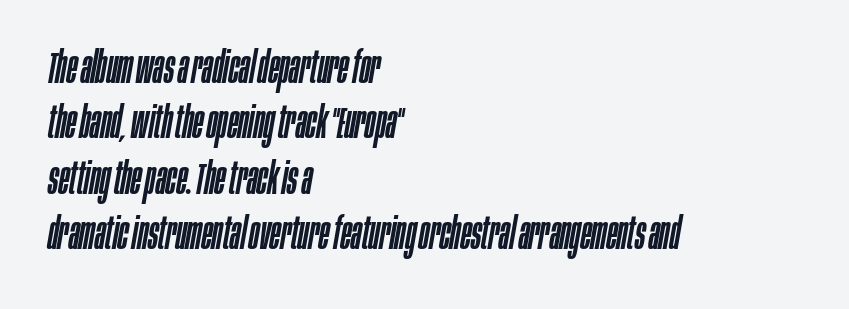
{"italic": "yes", "lean": "right", "slant_degrees": 10, "width": "condensed", "stroke_contrast": "low", "x_height": "large", "monospaced": "no", "underline": "no", "align": "left", "line_spacing": "normal", "line_spacing_ratio": 1.26, "letter_spacing": "normal", "letter_spacing_em": 0.0, "glyph_px": 44}
